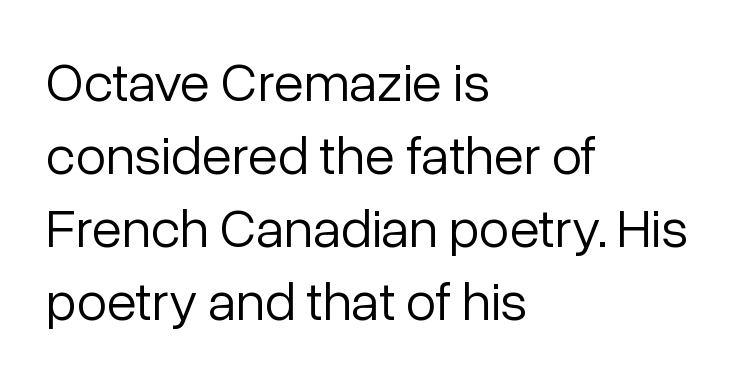
{"serif": "no", "italic": "no", "bold": "no", "weight": "light", "width": "normal", "stroke_contrast": "low", "x_height": "medium", "monospaced": "no", "underline": "no", "align": "left", "line_spacing": "normal", "line_spacing_ratio": 1.33, "letter_spacing": "normal", "letter_spacing_em": 0.0, "glyph_px": 55}
